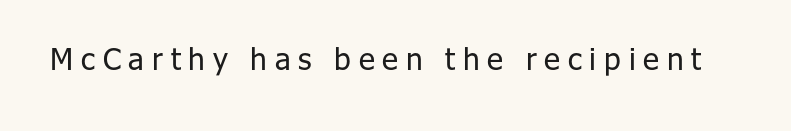
Q: Is the text bold? A: No.
Q: Is the text italic (slanted)? A: No, it is upright.
Q: Is the typeface a serif or a sans-serif typeface? A: Sans-serif.
Q: Is the text underlined? A: No.
Q: Is the spacing between letters normal or unusually wide? A: Unusually wide.
Q: Width (condensed, normal, or wide)? A: Normal.
Q: Stroke contrast? A: Low.
Q: x-height? A: Medium.
Q: Monospaced? A: No.
